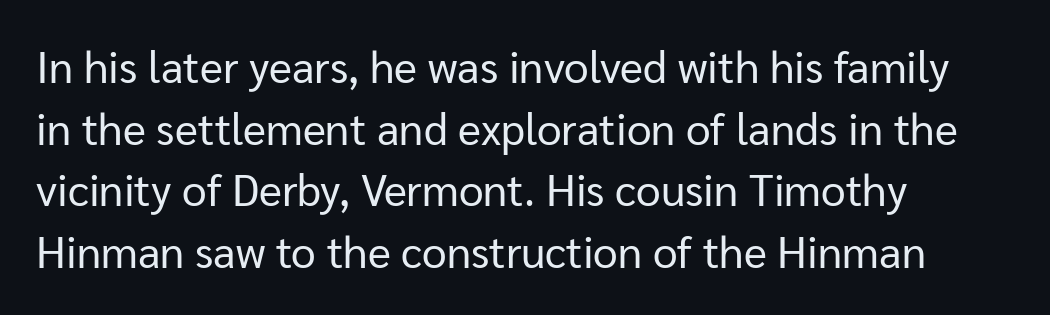
Q: Is the text bold? A: No.
Q: Is the text italic (slanted)? A: No, it is upright.
Q: Is the typeface a serif or a sans-serif typeface? A: Sans-serif.
Q: Is the text underlined? A: No.
Q: How is the paragraph aligned? A: Left-aligned.
Q: Is the spacing between letters normal or unusually wide? A: Normal.
Q: Is the spacing between lines tight, normal or loose? A: Normal.
Q: Width (condensed, normal, or wide)? A: Normal.
Q: Stroke contrast? A: Low.
Q: x-height? A: Medium.
Q: Monospaced? A: No.
